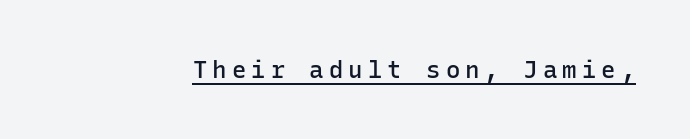
{"italic": "no", "bold": "semi", "underline": "yes", "letter_spacing": "wide", "letter_spacing_em": 0.21, "glyph_px": 24}
